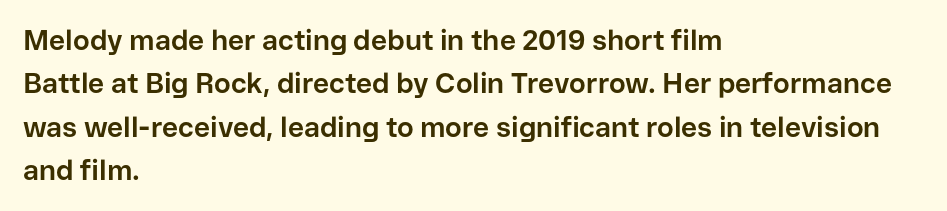
This sample uses plain, unmodified letter spacing. Pretty heavy lettering here — definitely bold. Descenders are the only things crossing below the line. I'd call this a sans setting — the letters go barefoot. Characters remain perfectly vertical along every line. Horizontally, the lines are justified to the leading edge only.
